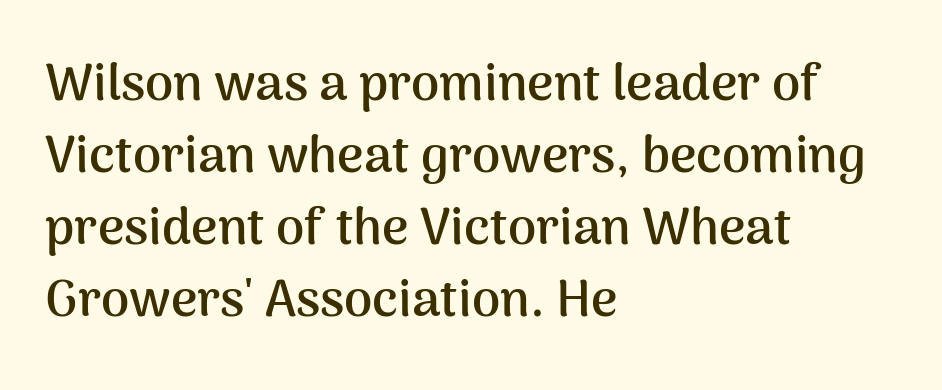
Letter spacing: default. The paragraph shown leans on its left margin. The font's upright variant was chosen for this text. Letterform terminals end flat and unadorned throughout the passage.
